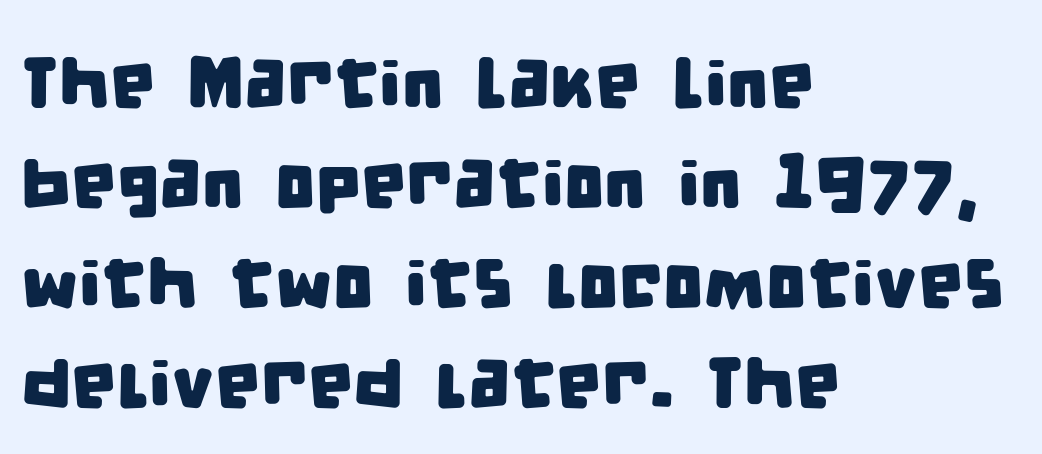
{"serif": "no", "width": "condensed", "stroke_contrast": "low", "x_height": "large", "monospaced": "no", "underline": "no", "align": "left", "line_spacing": "normal", "line_spacing_ratio": 1.39, "letter_spacing": "normal", "letter_spacing_em": 0.0, "glyph_px": 72}
